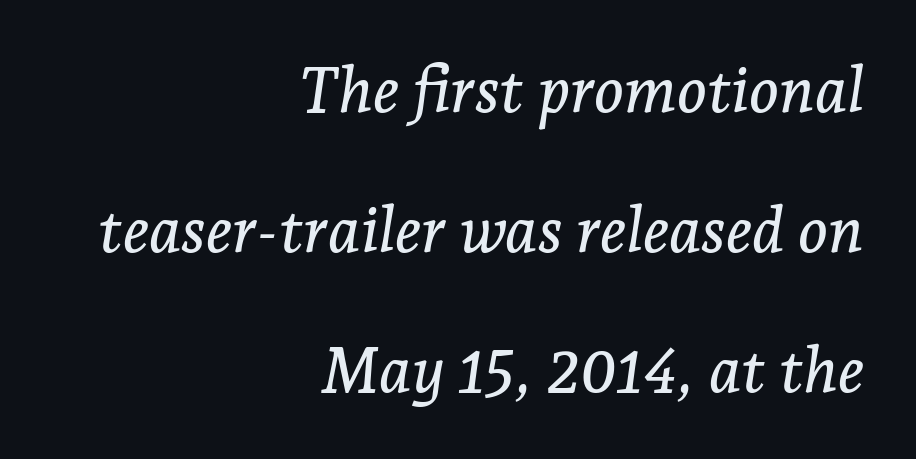
Would a proofreader flag this as italicized? Yes. Standard letterfit; no display-style spreading of the glyphs. Each row of text sits above clean, open space. The text block is weighted toward the right margin, trailing off unevenly leftward. These lines stand farther apart than default settings would place them.
